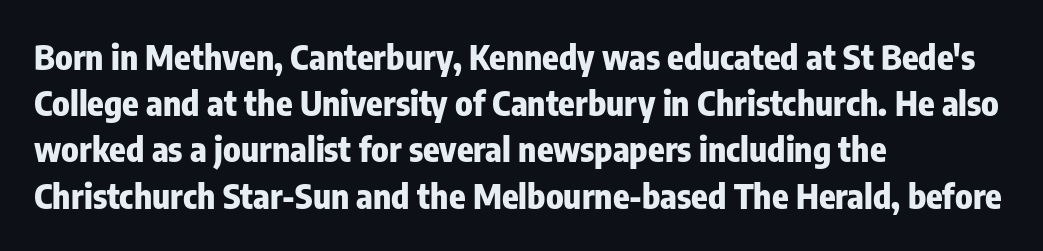
{"serif": "no", "italic": "no", "bold": "yes", "weight": "heavy", "width": "condensed", "stroke_contrast": "low", "x_height": "medium", "monospaced": "no", "underline": "no", "align": "left", "line_spacing": "normal", "line_spacing_ratio": 1.36, "letter_spacing": "normal", "letter_spacing_em": 0.0, "glyph_px": 34}
